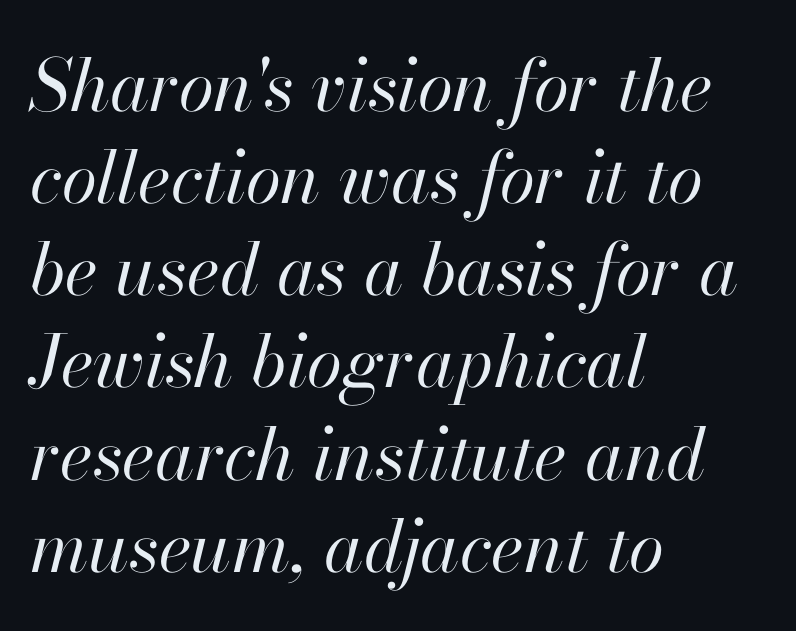
Q: Is the text bold? A: No.
Q: Is the text italic (slanted)? A: Yes, it leans right by about 13 degrees.
Q: Is the text underlined? A: No.
Q: How is the paragraph aligned? A: Left-aligned.
Q: Is the spacing between letters normal or unusually wide? A: Normal.
Q: Is the spacing between lines tight, normal or loose? A: Normal.
Q: Width (condensed, normal, or wide)? A: Normal.
Q: Stroke contrast? A: High.
Q: x-height? A: Small.
Q: Monospaced? A: No.
